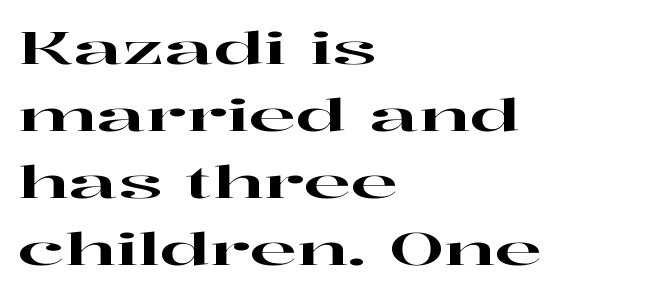
The zone under the glyphs is completely vacant. What stands out about the letter spacing? Nothing — it is the standard amount. You can tell it's not italic because the verticals are truly vertical. To sum up the face: it has serifs. Does the copy run flush right? No — it runs flush left.
